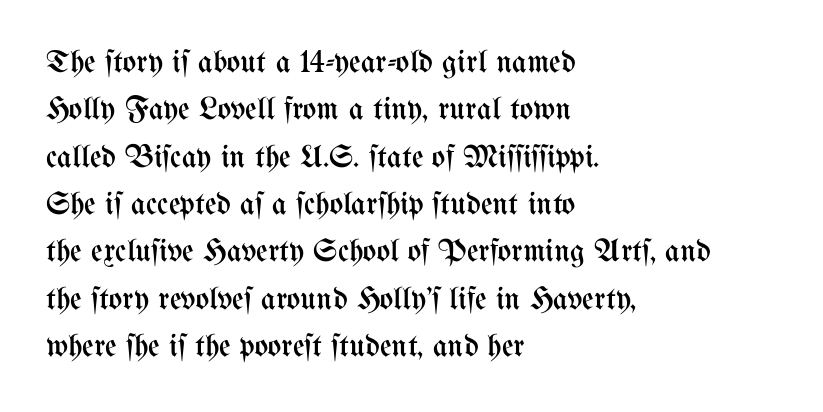
The image shows 32 px regular-weight, condensed type, upright; set left-aligned, normal line spacing (1.48x), normal letter spacing, not underlined; medium stroke contrast and a medium x-height.
